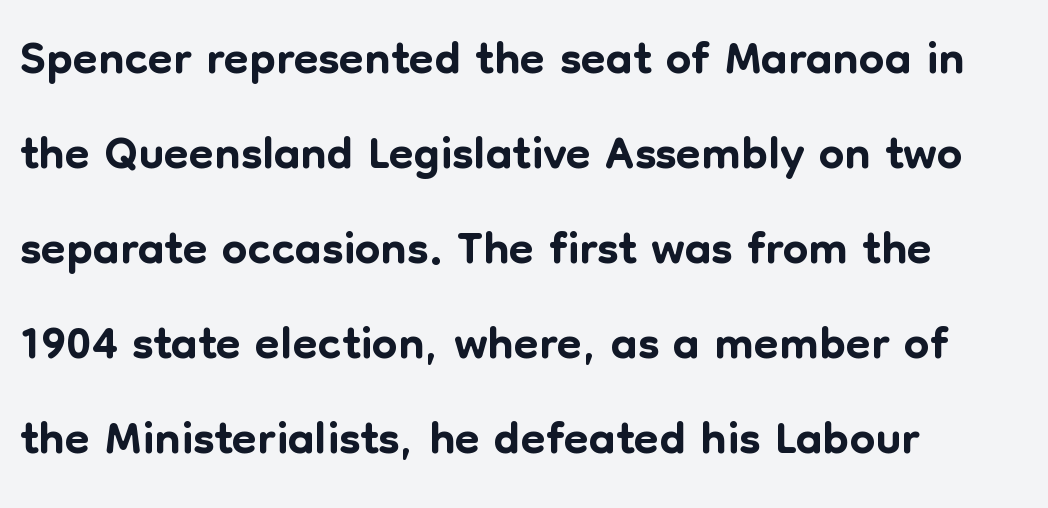
Notice how the stems are strictly vertical — no italics here. Each letter keeps its own natural width here, so spacing adapts to shape. Alignment: flush left. The designer went with a sans here, leaving each stem footless. No extra tracking has been applied to these lines.
